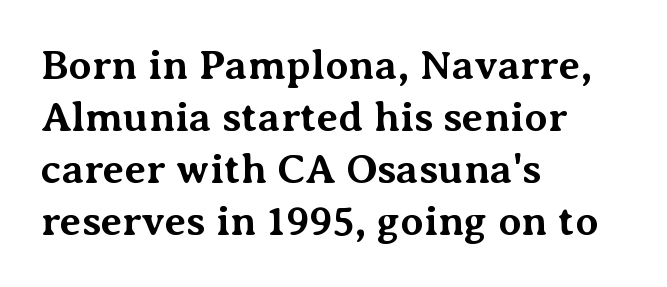
{"serif": "yes", "italic": "no", "bold": "yes", "weight": "bold", "width": "normal", "stroke_contrast": "medium", "x_height": "medium", "monospaced": "no", "underline": "no", "align": "left", "line_spacing_ratio": 1.24, "letter_spacing": "normal", "letter_spacing_em": 0.0, "glyph_px": 42}
